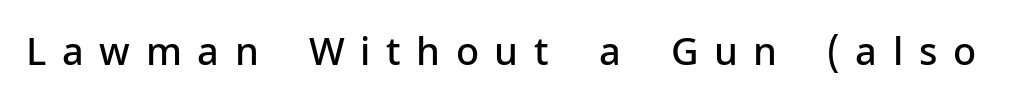
The image shows 38 px semibold sans-serif type, upright; set unusually wide letter spacing (+0.41 em), not underlined; low stroke contrast and a medium x-height.
